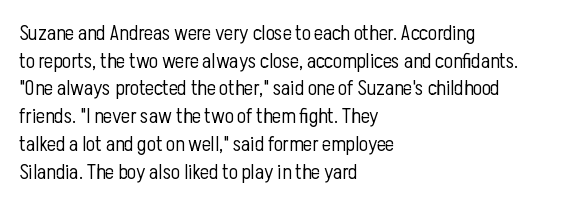
The image shows 21 px text type, upright; set left-aligned, normal line spacing (1.32x), normal letter spacing, not underlined.
